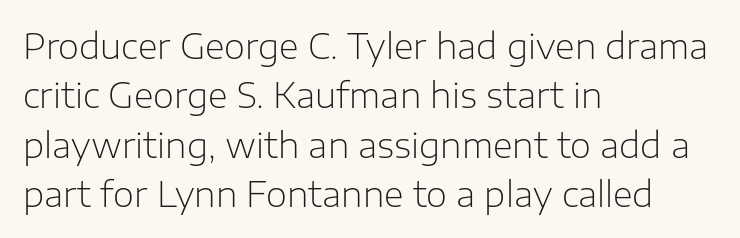
Q: Is the text bold? A: No.
Q: Is the text italic (slanted)? A: No, it is upright.
Q: Is the typeface a serif or a sans-serif typeface? A: Sans-serif.
Q: Is the text underlined? A: No.
Q: How is the paragraph aligned? A: Left-aligned.
Q: Is the spacing between letters normal or unusually wide? A: Normal.
Q: Is the spacing between lines tight, normal or loose? A: Normal.
Q: Width (condensed, normal, or wide)? A: Normal.
Q: Stroke contrast? A: Low.
Q: x-height? A: Medium.
Q: Monospaced? A: No.
